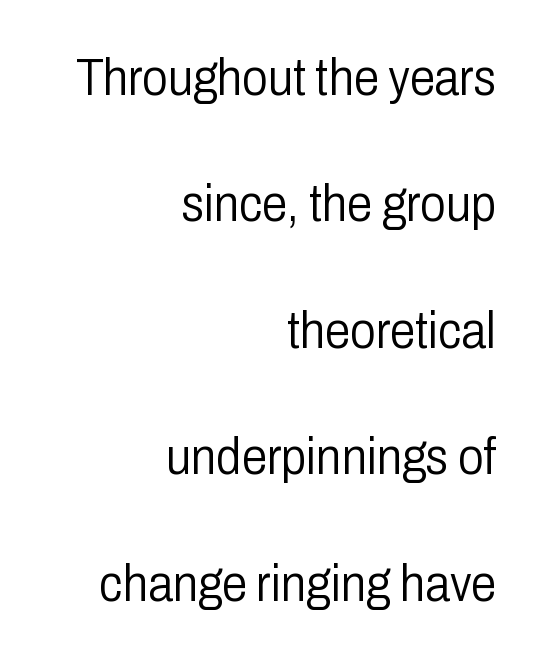
Q: Is the text bold? A: No.
Q: Is the text italic (slanted)? A: No, it is upright.
Q: Is the typeface a serif or a sans-serif typeface? A: Sans-serif.
Q: Is the text underlined? A: No.
Q: How is the paragraph aligned? A: Right-aligned.
Q: Is the spacing between letters normal or unusually wide? A: Normal.
Q: Is the spacing between lines tight, normal or loose? A: Loose.
Q: Width (condensed, normal, or wide)? A: Condensed.
Q: Stroke contrast? A: Low.
Q: x-height? A: Medium.
Q: Monospaced? A: No.
